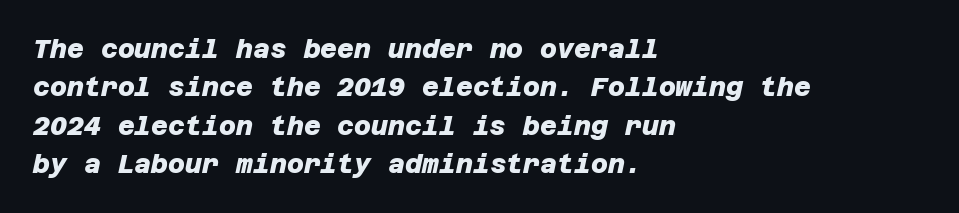
Check the space under the baseline: it is left empty. Spacing between characters is what you'd get straight out of the box. If you measured baseline to baseline, you'd find a middling distance. As a designer I'd log this as weight 700, bold. The paragraph shown leans on its left margin.
